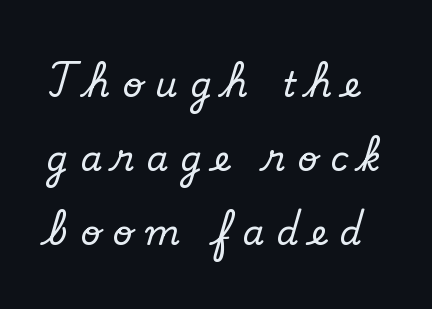
Descenders hang freely into open space. Looks like regular typesetting: each glyph gets only the width it needs. Font category for this specimen: serif. What's the leading like? Stretched, with rows far apart. Caption: expanded tracking, letters set apart.
